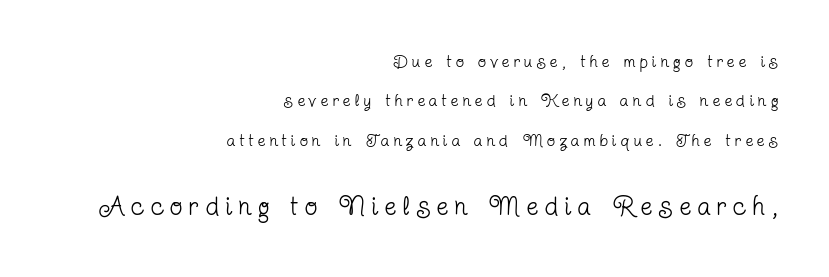
The setting favours the right margin, as signatures and pull-quotes sometimes do. A student would notice the bottom passage is typeset larger than what precedes it. Clear beneath every line of the passage. Each new line begins a long way beneath the previous one. Look at the tracking — it's clearly loosened, letters drifting apart.
